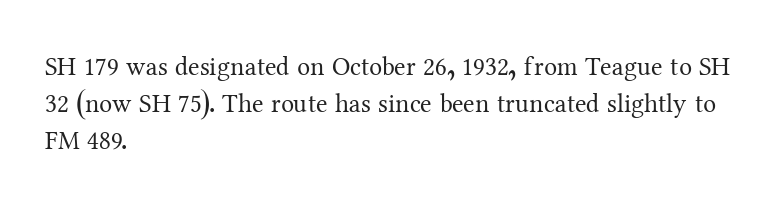
The rendering anchors every line to the left-hand side. A clean baseline with only descenders dipping below it. No chunkiness to these letters — they're not bold. Leading matches the norm, producing a regular column. Ascenders rise straight up at ninety degrees. Nobody touched the tracking dial on this one.
